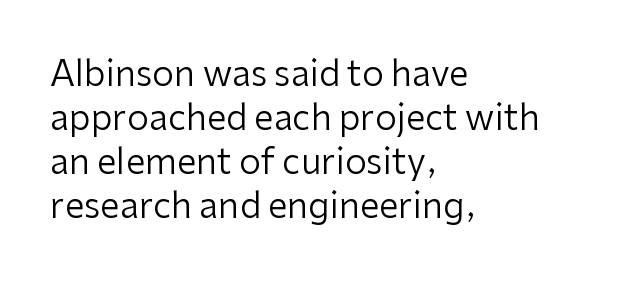
{"serif": "no", "italic": "no", "bold": "no", "weight": "regular", "width": "normal", "stroke_contrast": "low", "x_height": "medium", "monospaced": "no", "underline": "no", "align": "left", "line_spacing": "normal", "line_spacing_ratio": 1.26, "letter_spacing": "normal", "letter_spacing_em": 0.0, "glyph_px": 35}
